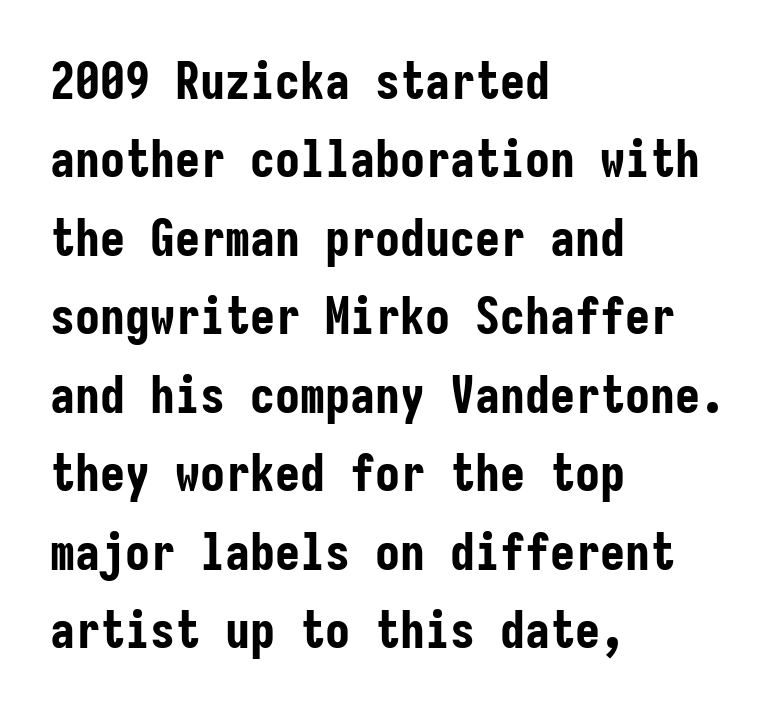
Q: Is the text bold? A: Yes.
Q: Is the text italic (slanted)? A: No, it is upright.
Q: Is the typeface a serif or a sans-serif typeface? A: Sans-serif.
Q: Is the text underlined? A: No.
Q: How is the paragraph aligned? A: Left-aligned.
Q: Is the spacing between letters normal or unusually wide? A: Normal.
Q: Is the spacing between lines tight, normal or loose? A: Normal.
Q: Width (condensed, normal, or wide)? A: Condensed.
Q: Stroke contrast? A: Low.
Q: x-height? A: Medium.
Q: Monospaced? A: Yes.
